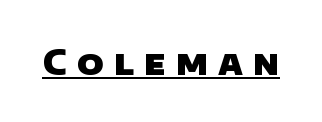
Short note: letters widely spaced. Chunky letters — that's bold for sure. The typesetter has applied underlining to the passage shown. Note the varied advance widths — an 'i' is clearly narrower than an 'm'.
